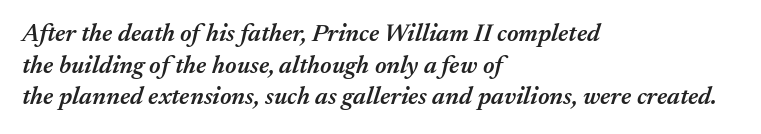
{"italic": "yes", "lean": "right", "slant_degrees": 17, "bold": "semi", "underline": "no", "align": "left", "line_spacing": "normal", "line_spacing_ratio": 1.27, "letter_spacing": "normal", "letter_spacing_em": 0.0, "glyph_px": 25}
